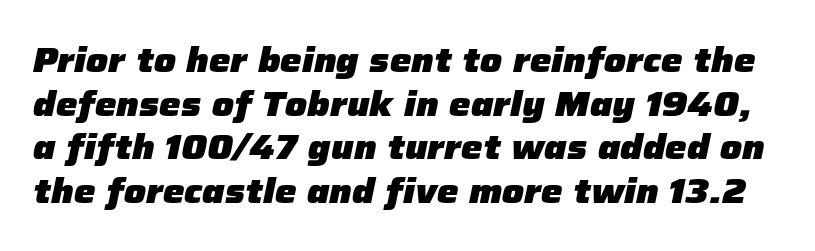
Underline: absent. Yep, that's italic — everything's leaning. Summary of vertical rhythm: regular, with standard interline spacing. Words appear dense and cohesive because spacing is normal.
